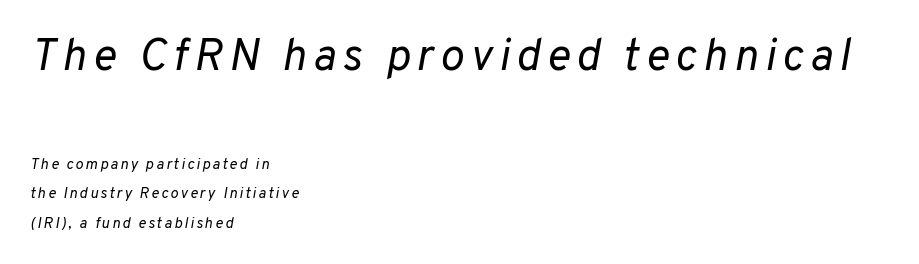
{"italic": "yes", "lean": "right", "slant_degrees": 10, "bold": "no", "weight": "regular", "width": "normal", "stroke_contrast": "low", "x_height": "medium", "monospaced": "no", "underline": "no", "align": "left", "line_spacing": "loose", "line_spacing_ratio": 1.97, "larger_block": "first", "size_ratio": 3.0, "glyph_px": 45}
